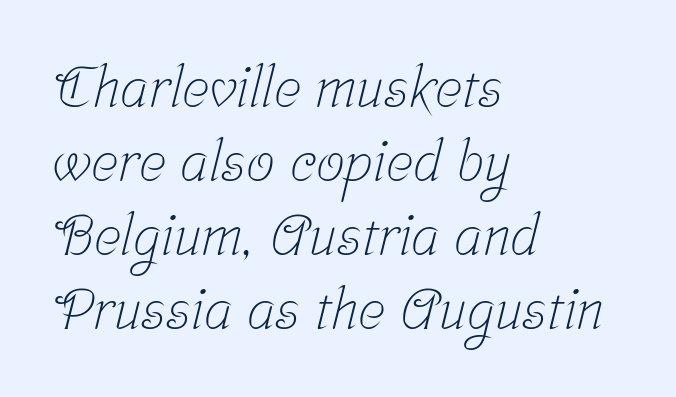
{"serif": "yes", "bold": "no", "weight": "light", "width": "condensed", "stroke_contrast": "low", "x_height": "medium", "monospaced": "no", "underline": "no", "align": "left", "line_spacing": "normal", "line_spacing_ratio": 1.3, "letter_spacing": "normal", "letter_spacing_em": 0.0, "glyph_px": 57}
